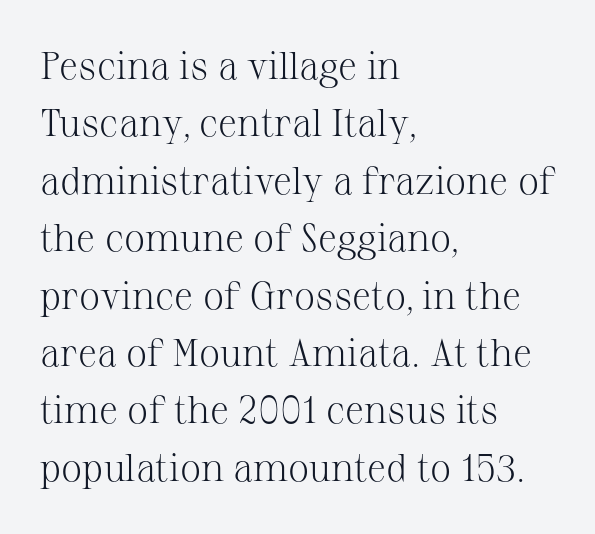
Q: Is the text bold? A: No.
Q: Is the text italic (slanted)? A: No, it is upright.
Q: Is the typeface a serif or a sans-serif typeface? A: Serif.
Q: Is the text underlined? A: No.
Q: How is the paragraph aligned? A: Left-aligned.
Q: Is the spacing between letters normal or unusually wide? A: Normal.
Q: Is the spacing between lines tight, normal or loose? A: Normal.
Q: Width (condensed, normal, or wide)? A: Normal.
Q: Stroke contrast? A: Medium.
Q: x-height? A: Medium.
Q: Monospaced? A: No.
